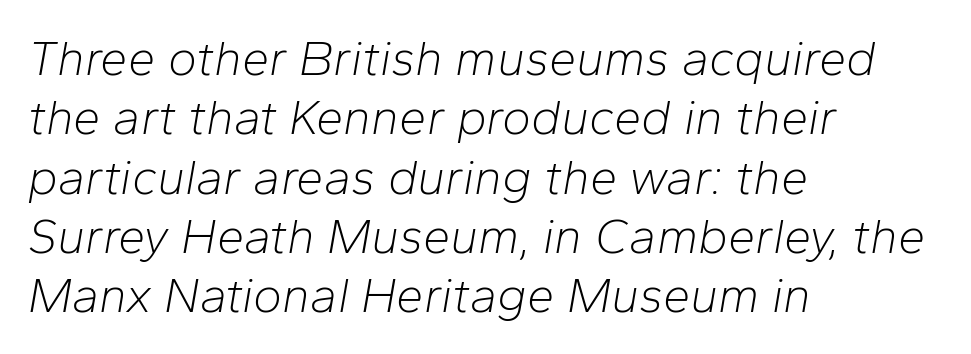
The image shows 49 px light type, italic (leaning right); set left-aligned, line spacing 1.21x, normal letter spacing, not underlined; low stroke contrast and a medium x-height.
